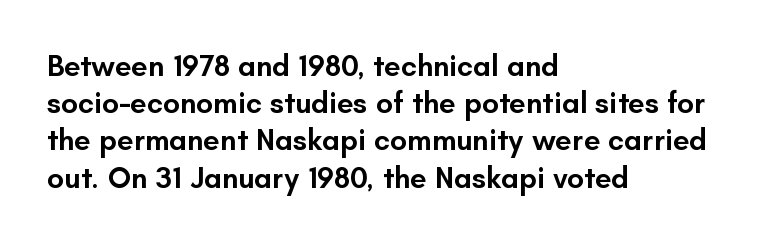
Serifs: no, the terminals of the letterforms are clean. As a designer I'd log this as weight 600, semibold. In terms of letterspacing, this is plain default setting. Here the designer chose a conventional face with non-uniform glyph widths. Underline: absent.
